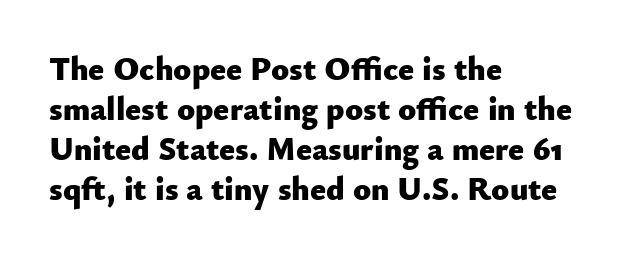
Q: Is the text bold? A: Yes.
Q: Is the text italic (slanted)? A: No, it is upright.
Q: Is the typeface a serif or a sans-serif typeface? A: Sans-serif.
Q: Is the text underlined? A: No.
Q: How is the paragraph aligned? A: Left-aligned.
Q: Is the spacing between letters normal or unusually wide? A: Normal.
Q: Width (condensed, normal, or wide)? A: Normal.
Q: Stroke contrast? A: Low.
Q: x-height? A: Small.
Q: Monospaced? A: No.
